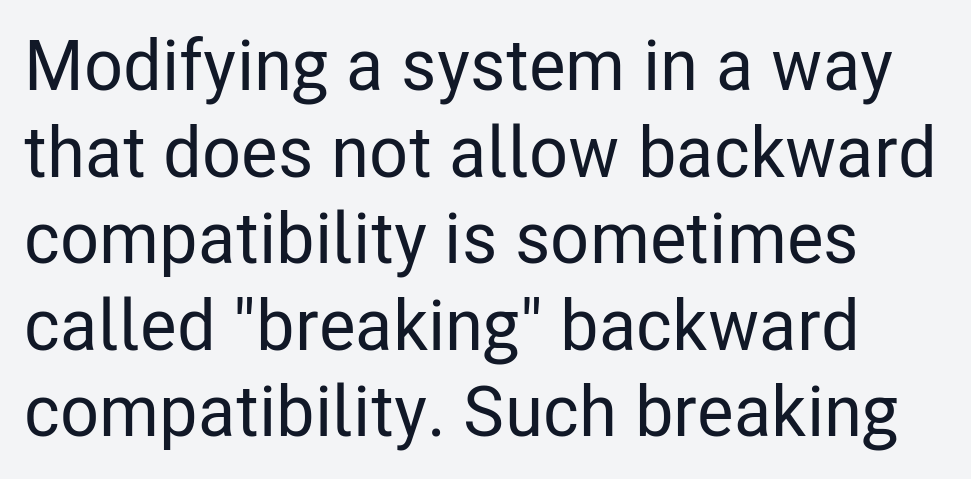
The image shows 71 px condensed sans-serif type, upright; set line spacing 1.22x, normal letter spacing, not underlined; low stroke contrast and a medium x-height.
